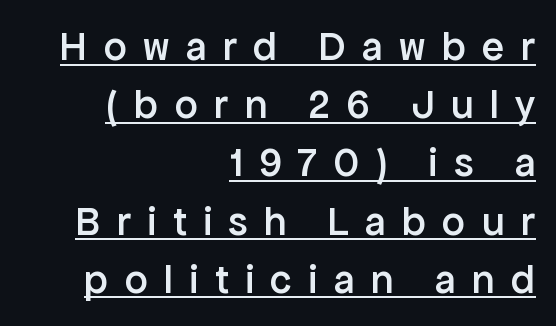
The image shows 41 px semibold sans-serif type, upright; set right-aligned, normal line spacing (1.42x), unusually wide letter spacing (+0.4 em), underlined; low stroke contrast and a medium x-height.
